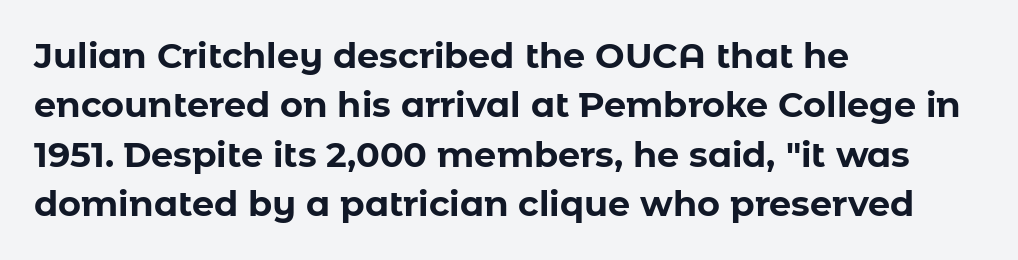
The image shows 35 px bold sans-serif type, upright; set left-aligned, normal line spacing (1.41x), normal letter spacing, not underlined; low stroke contrast and a medium x-height.
